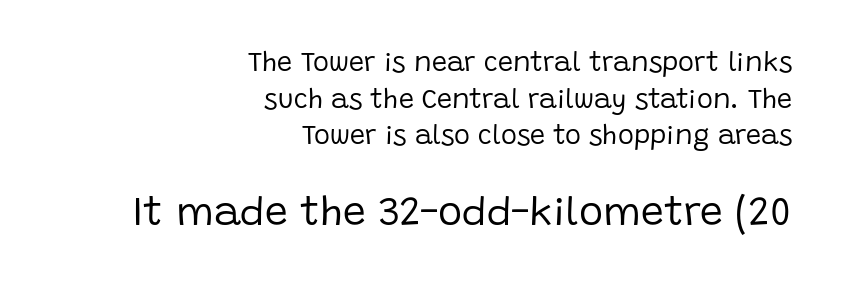
The image shows 41 px regular-weight sans-serif type, upright; set right-aligned, normal line spacing (1.36x), normal letter spacing, not underlined; the second (bottom) block is 1.52x larger; low stroke contrast and a large x-height.
